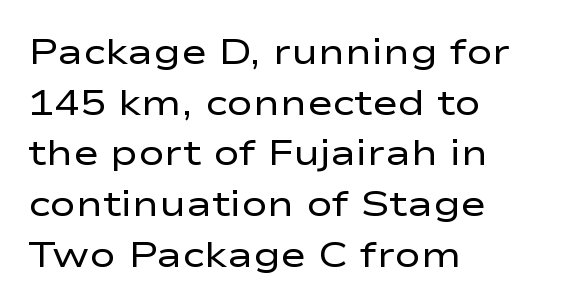
Type style note: lacks serifs. Characters follow at the spacing the type designer built in. Nope, not italic — everything's standing straight. Is the stroke heavy? The answer is a plain regular-or-lighter. Underlining? Definitely not there.
